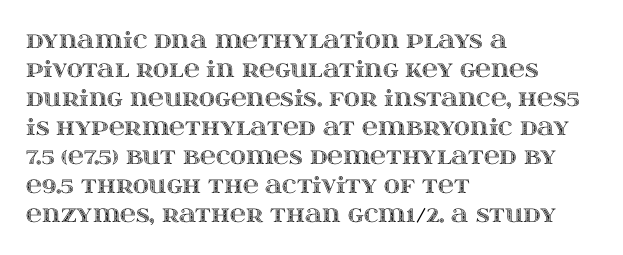
The image shows 22 px text type, upright; set left-aligned, normal line spacing (1.32x), normal letter spacing, not underlined.
